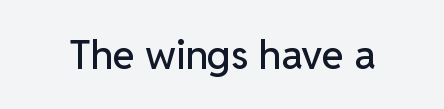
Every stem runs plumb, perpendicular to the baseline. The foot of each line stays bare and open. Here the designer chose a conventional face with non-uniform glyph widths. This rendering leaves character spacing at its baseline value.
